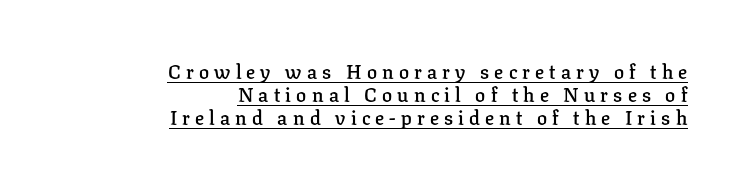
Q: Is the text bold? A: Semi-bold.
Q: Is the text italic (slanted)? A: No, it is upright.
Q: Is the text underlined? A: Yes.
Q: How is the paragraph aligned? A: Right-aligned.
Q: Is the spacing between letters normal or unusually wide? A: Unusually wide.
Q: Is the spacing between lines tight, normal or loose? A: Tight.
